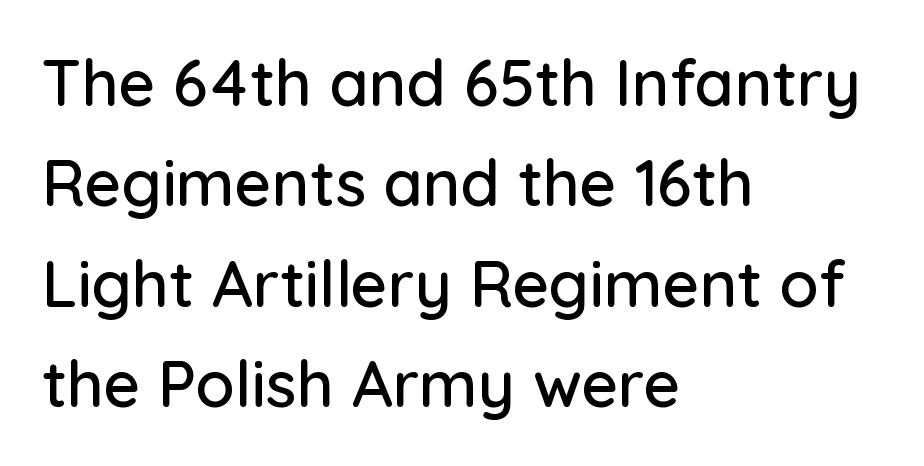
{"serif": "no", "italic": "no", "width": "normal", "stroke_contrast": "low", "x_height": "medium", "monospaced": "no", "underline": "no", "align": "left", "line_spacing": "normal", "line_spacing_ratio": 1.57, "letter_spacing": "normal", "letter_spacing_em": 0.0, "glyph_px": 64}
